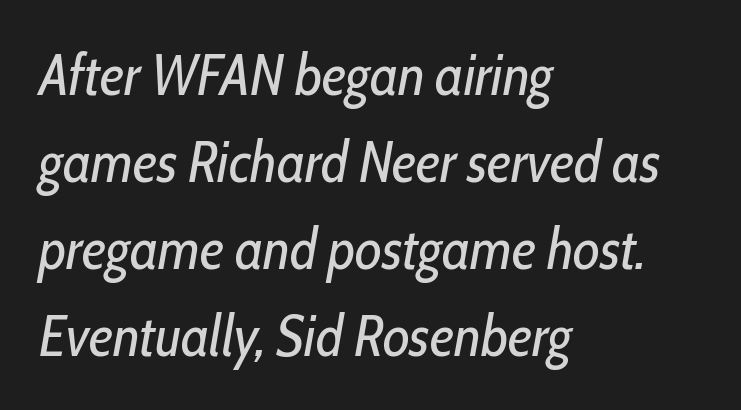
The image shows 58 px regular-weight, condensed type, italic (leaning right); set left-aligned, normal line spacing (1.5x), normal letter spacing, not underlined; low stroke contrast and a medium x-height.
